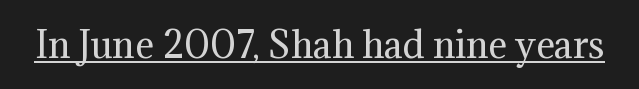
The lettering holds an erect, upright posture throughout. The horizontal fit of the characters is conventional and even. Is this a fixed-width face? No — the glyphs have proportional, varying widths. Stem width sits at or under what a default text font uses.
